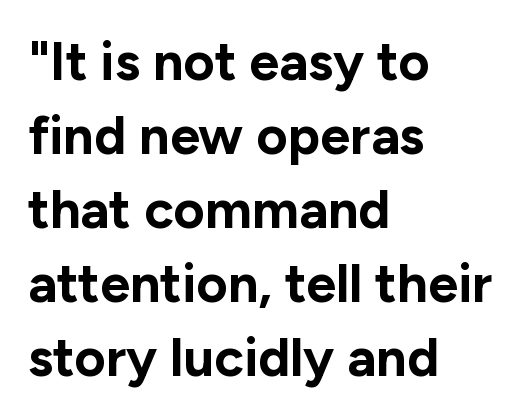
Look at the tracking — it's just the regular setting, nothing added. In CSS terms this would be text-align: left. Each letter's strokes conclude bluntly, with no projecting serifs. A normal amount of white space separates one row of letters from the next. Summary of weight: heavy, a full bold.
